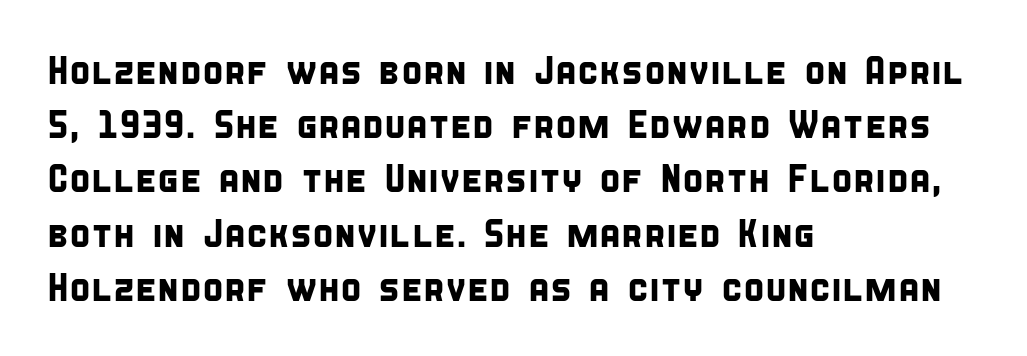
A bare baseline throughout the passage. The letters advance in unequal steps, a hallmark of proportional type. The designer left line spacing at the default. Here the glyphs are tracked normally, forming tight word shapes. Unlike a traditional serif, this face leaves its strokes unadorned. The typesetter chose a ragged-right arrangement here.
